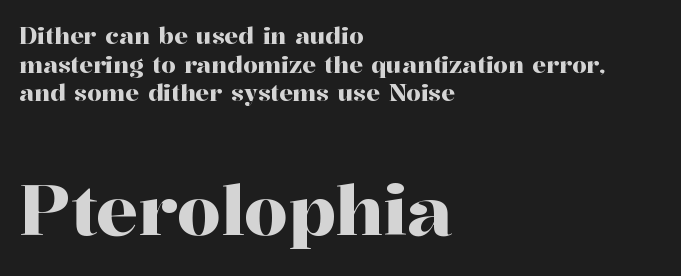
{"serif": "yes", "italic": "no", "width": "normal", "stroke_contrast": "high", "x_height": "medium", "monospaced": "no", "underline": "no", "align": "left", "line_spacing": "normal", "line_spacing_ratio": 1.25, "letter_spacing": "normal", "letter_spacing_em": 0.0, "larger_block": "second", "size_ratio": 3.04, "glyph_px": 70}
